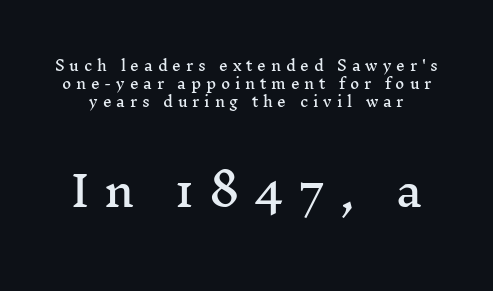
Q: Is the text italic (slanted)? A: No, it is upright.
Q: Is the typeface a serif or a sans-serif typeface? A: Serif.
Q: Is the text underlined? A: No.
Q: Is the spacing between letters normal or unusually wide? A: Unusually wide.
Q: Is the spacing between lines tight, normal or loose? A: Normal.
Q: Which block of text is set in a larger size, the first (top) or the second (bottom)? A: The second (bottom) one.
Q: Width (condensed, normal, or wide)? A: Wide.
Q: Stroke contrast? A: Medium.
Q: x-height? A: Medium.
Q: Monospaced? A: No.
